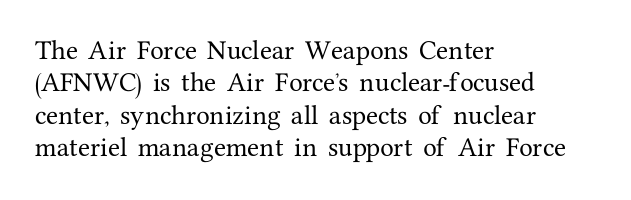
The image shows 22 px text type, upright; set left-aligned, normal line spacing (1.47x), normal letter spacing, not underlined.
